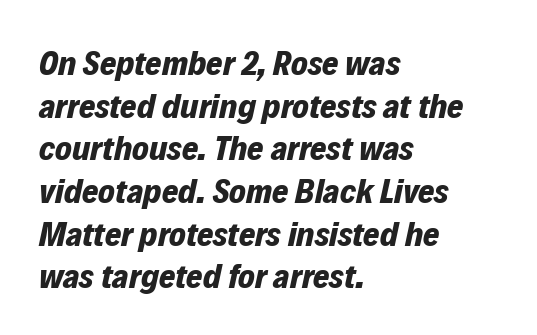
{"italic": "yes", "lean": "right", "slant_degrees": 12, "bold": "yes", "weight": "bold", "width": "normal", "stroke_contrast": "low", "x_height": "medium", "monospaced": "no", "underline": "no", "align": "left", "line_spacing_ratio": 1.22, "letter_spacing": "normal", "letter_spacing_em": 0.0, "glyph_px": 35}
